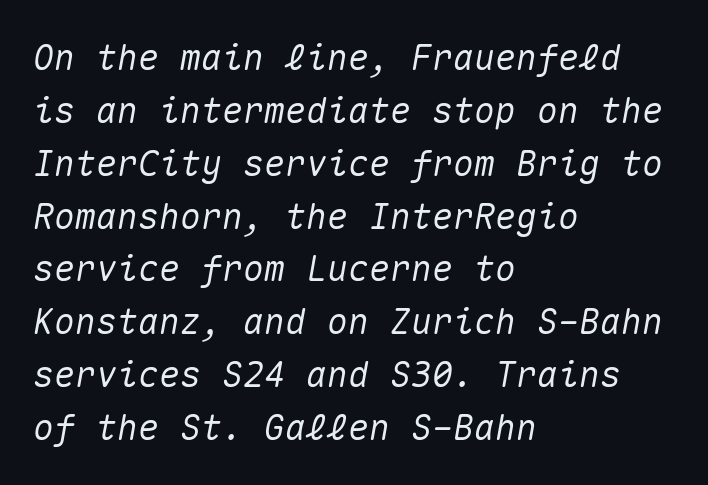
{"italic": "yes", "lean": "right", "slant_degrees": 10, "width": "normal", "stroke_contrast": "medium", "x_height": "medium", "monospaced": "yes", "underline": "no", "align": "left", "line_spacing": "normal", "line_spacing_ratio": 1.51, "letter_spacing": "normal", "letter_spacing_em": 0.0, "glyph_px": 35}
